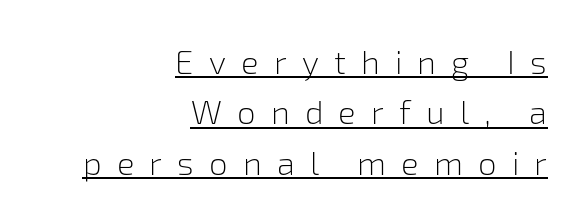
Q: Is the text bold? A: No.
Q: Is the text italic (slanted)? A: No, it is upright.
Q: Is the typeface a serif or a sans-serif typeface? A: Sans-serif.
Q: Is the text underlined? A: Yes.
Q: How is the paragraph aligned? A: Right-aligned.
Q: Is the spacing between letters normal or unusually wide? A: Unusually wide.
Q: Is the spacing between lines tight, normal or loose? A: Normal.
Q: Width (condensed, normal, or wide)? A: Normal.
Q: Stroke contrast? A: Low.
Q: x-height? A: Medium.
Q: Monospaced? A: No.
